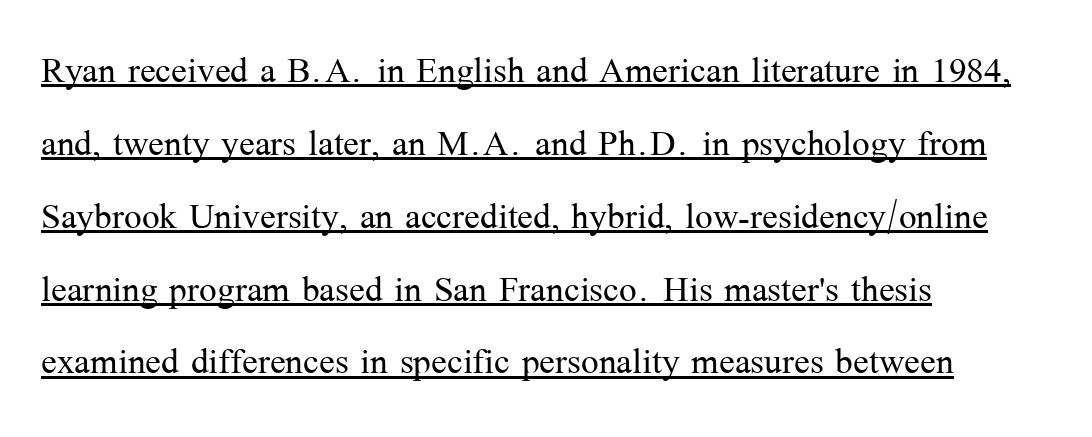
The image shows 47 px light serif type, upright; set left-aligned, normal line spacing (1.55x), normal letter spacing, underlined; medium stroke contrast and a medium x-height.
